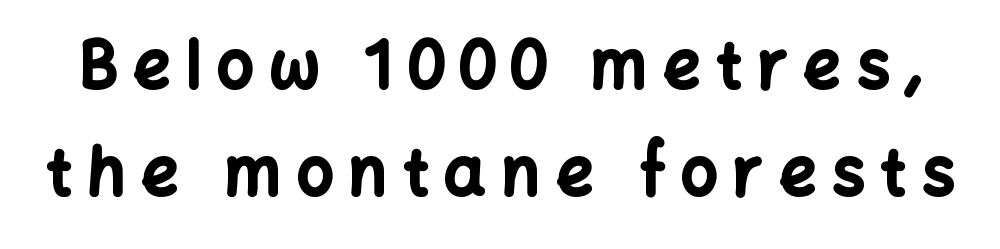
{"serif": "no", "italic": "no", "bold": "yes", "weight": "bold", "width": "normal", "stroke_contrast": "low", "x_height": "medium", "monospaced": "no", "underline": "no", "line_spacing": "normal", "line_spacing_ratio": 1.65, "letter_spacing": "wide", "letter_spacing_em": 0.24, "glyph_px": 65}
